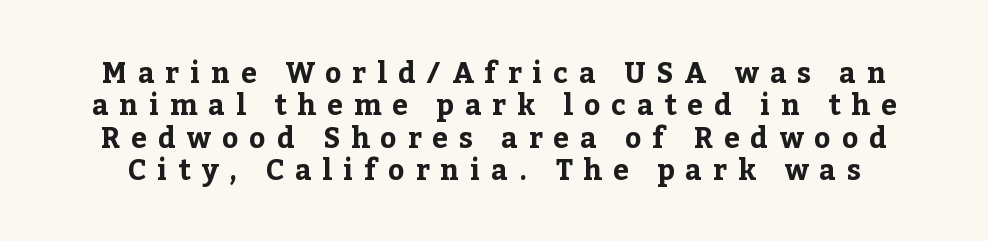
Q: Is the text bold? A: Yes.
Q: Is the text italic (slanted)? A: No, it is upright.
Q: Is the typeface a serif or a sans-serif typeface? A: Serif.
Q: Is the text underlined? A: No.
Q: Is the spacing between letters normal or unusually wide? A: Unusually wide.
Q: Width (condensed, normal, or wide)? A: Normal.
Q: Stroke contrast? A: Low.
Q: x-height? A: Medium.
Q: Monospaced? A: No.
